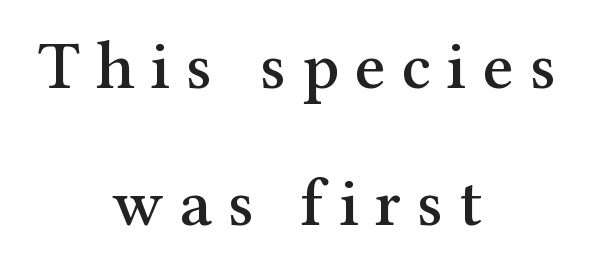
The image shows 68 px serif type, upright; set centered, loose line spacing (2.01x), unusually wide letter spacing (+0.23 em), not underlined; medium stroke contrast and a medium x-height.
